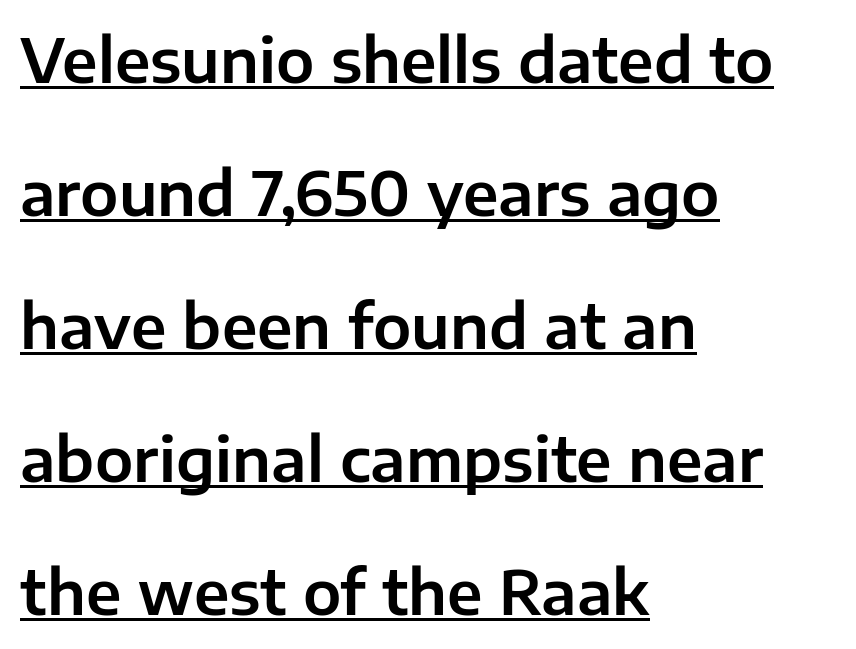
Casual observation: everything's shoved over to the left. You could fit nearly another row in the gap between these rows. Does the type have serifs? No, each stem ends abruptly. This is underlined copy, the kind a proofreader might mark for attention. Designer's note — italics off, roman on. This sample has the flowing, uneven cadence of proportional lettering.
